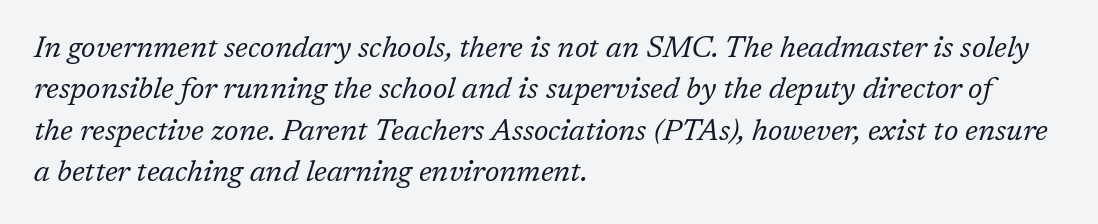
{"serif": "yes", "italic": "yes", "lean": "right", "slant_degrees": 17, "bold": "no", "weight": "regular", "width": "normal", "stroke_contrast": "low", "x_height": "medium", "monospaced": "no", "underline": "no", "align": "left", "line_spacing": "normal", "line_spacing_ratio": 1.38, "letter_spacing": "normal", "letter_spacing_em": 0.0, "glyph_px": 30}
